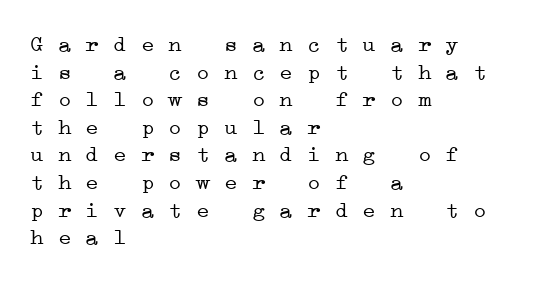
The lines in this sample share a left origin and differ only in where they stop. Nothing heavy about these letters — not bold at all. There is no visible air inserted between adjacent glyphs. Any mark beneath the type? The region is blank.
